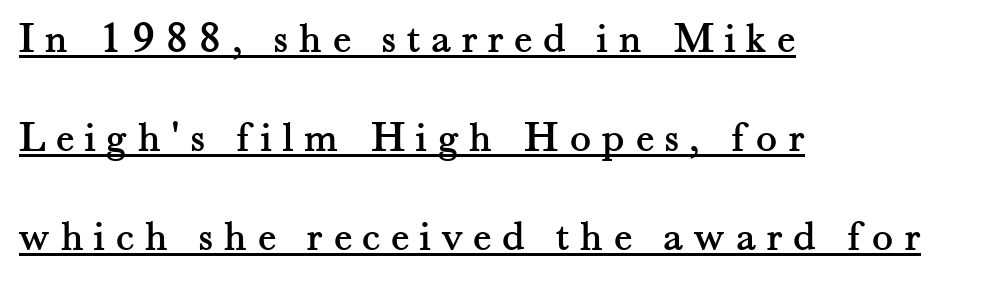
The letters are spread apart with noticeably loose tracking. Emphasis is given by a line drawn under the lettering. Examine the stroke ends and you'll spot serifs. The specimen reads as upright at a glance. Leading is clearly above the norm, producing a sparse column.
